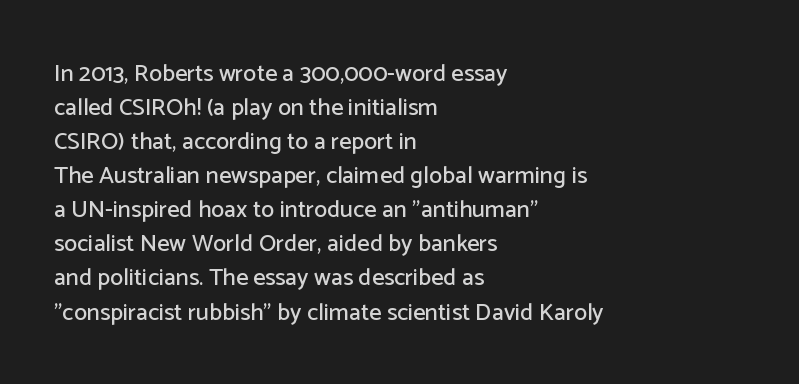
Each word holds together tightly as a unit, with standard inter-letter gaps. Horizontally, the lines are justified to the leading edge only. Check the space under the baseline: it is left empty. Leading matches the norm, producing a regular column.
